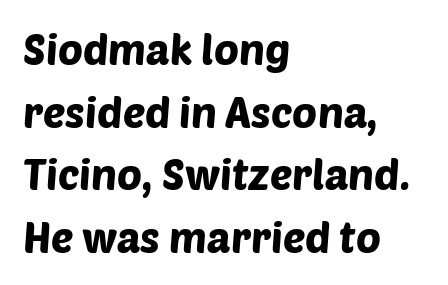
{"serif": "no", "width": "normal", "stroke_contrast": "low", "x_height": "large", "monospaced": "no", "underline": "no", "align": "left", "line_spacing": "normal", "line_spacing_ratio": 1.49, "letter_spacing": "normal", "letter_spacing_em": 0.0, "glyph_px": 42}
